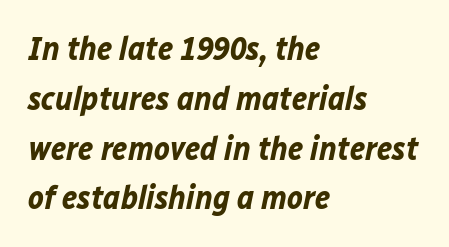
The image shows 33 px bold type, italic (leaning right); set left-aligned, normal line spacing (1.51x), normal letter spacing, not underlined; low stroke contrast and a medium x-height.
